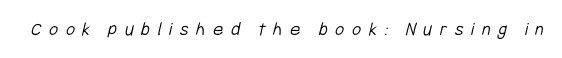
Q: Is the text bold? A: No.
Q: Is the text underlined? A: No.
Q: Is the spacing between letters normal or unusually wide? A: Unusually wide.
